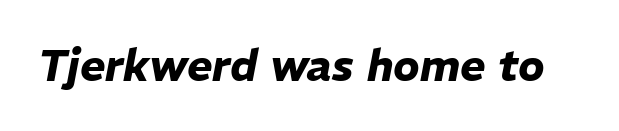
Slant detected: the letters are inclined. The rendering keeps characters at their native spacing. Clear beneath every line of the passage. Strong, thick strokes mark this as bold type. Is this a fixed-width face? No — the glyphs have proportional, varying widths.
